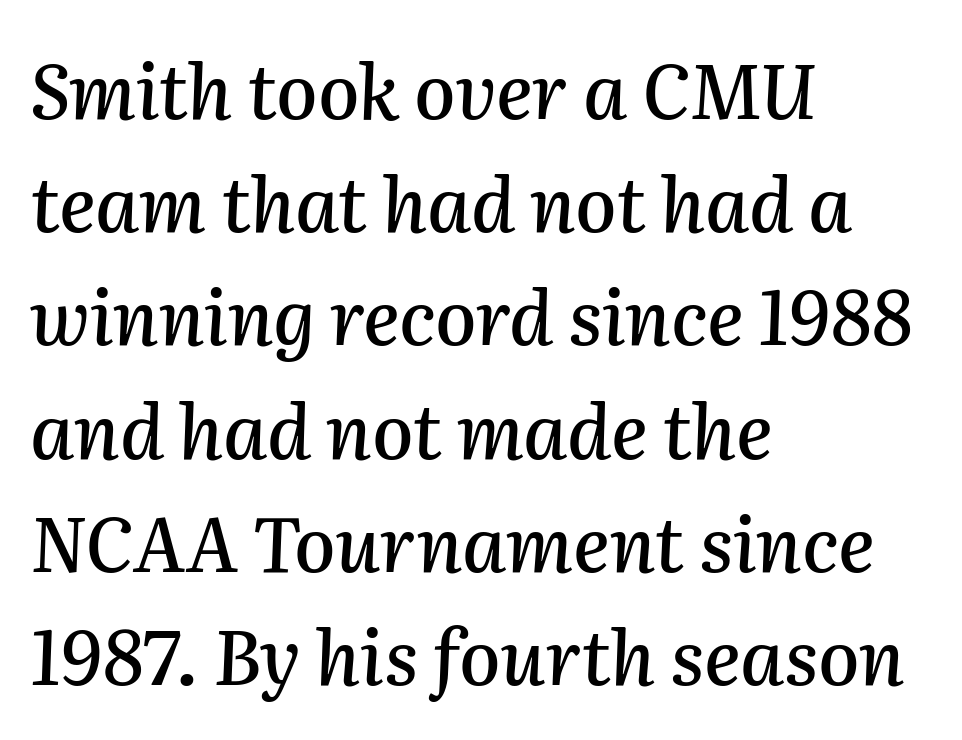
The image shows 75 px text type, italic (leaning right); set left-aligned, normal line spacing (1.51x), normal letter spacing, not underlined; medium stroke contrast and a medium x-height.
